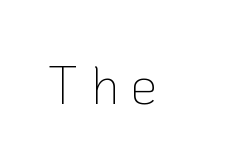
Look at the tracking — it's clearly loosened, letters drifting apart. The passage shown is typed in a proportional face where columns would drift. What kind of face is this? One without serifs — a sans. A light-to-regular cut is what we see here. This sample uses an upright cut, with every glyph sitting square on the baseline.
